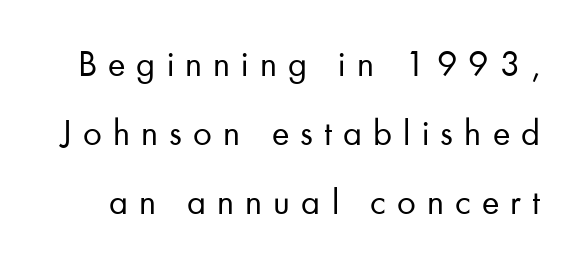
The image shows 37 px regular-weight sans-serif type, upright; set line spacing 1.87x, unusually wide letter spacing (+0.3 em), not underlined; low stroke contrast and a small x-height.
